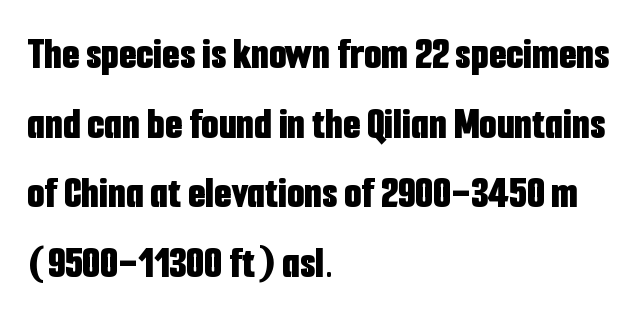
Posture: upright roman. Type without underlining. How heavy is the stroke? Heavy — this is a bold. Nothing unusual about the tracking: characters are spaced as the font intends. Which margin do the lines hug? The left one — the right edge is uneven.
